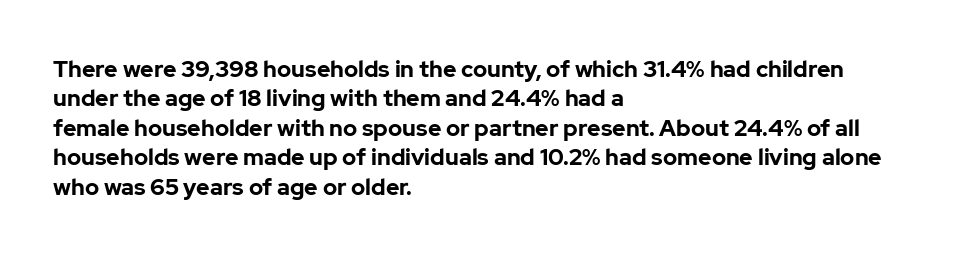
Q: Is the text bold? A: Yes.
Q: Is the text italic (slanted)? A: No, it is upright.
Q: Is the text underlined? A: No.
Q: How is the paragraph aligned? A: Left-aligned.
Q: Is the spacing between letters normal or unusually wide? A: Normal.
Q: Is the spacing between lines tight, normal or loose? A: Normal.
